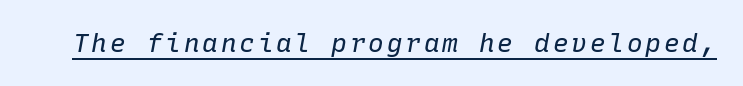
Q: Is the text bold? A: No.
Q: Is the text italic (slanted)? A: Yes, it leans right by about 10 degrees.
Q: Is the text underlined? A: Yes.
